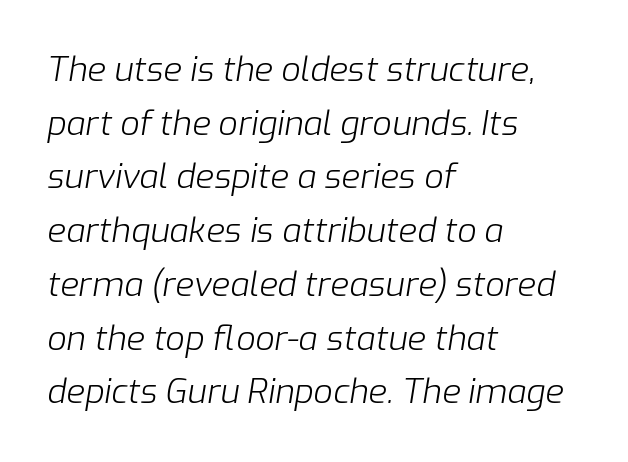
{"italic": "yes", "lean": "right", "slant_degrees": 9, "bold": "no", "weight": "light", "width": "normal", "stroke_contrast": "low", "x_height": "medium", "monospaced": "no", "underline": "no", "align": "left", "line_spacing": "normal", "line_spacing_ratio": 1.58, "letter_spacing": "normal", "letter_spacing_em": 0.0, "glyph_px": 34}
